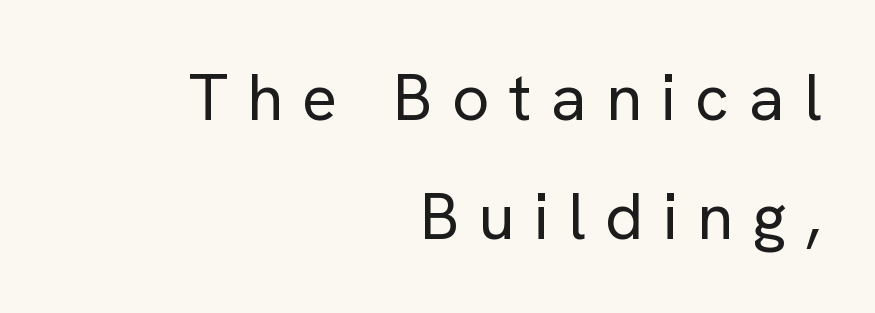
Q: Is the text bold? A: No.
Q: Is the text italic (slanted)? A: No, it is upright.
Q: Is the typeface a serif or a sans-serif typeface? A: Sans-serif.
Q: Is the text underlined? A: No.
Q: How is the paragraph aligned? A: Right-aligned.
Q: Is the spacing between letters normal or unusually wide? A: Unusually wide.
Q: Width (condensed, normal, or wide)? A: Normal.
Q: Stroke contrast? A: Low.
Q: x-height? A: Medium.
Q: Monospaced? A: No.
